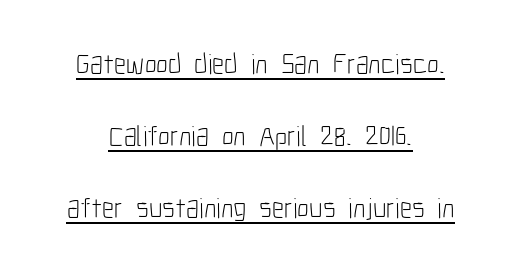
{"serif": "no", "italic": "no", "bold": "no", "weight": "light", "width": "condensed", "stroke_contrast": "low", "x_height": "medium", "monospaced": "no", "underline": "yes", "align": "center", "line_spacing": "loose", "line_spacing_ratio": 2.48, "letter_spacing": "normal", "letter_spacing_em": 0.0, "glyph_px": 29}
